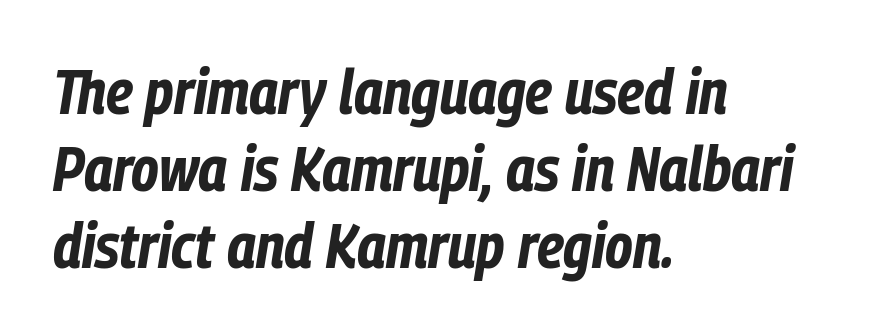
Q: Is the text bold? A: Yes.
Q: Is the text italic (slanted)? A: Yes, it leans right by about 9 degrees.
Q: Is the text underlined? A: No.
Q: How is the paragraph aligned? A: Left-aligned.
Q: Is the spacing between letters normal or unusually wide? A: Normal.
Q: Width (condensed, normal, or wide)? A: Condensed.
Q: Stroke contrast? A: Low.
Q: x-height? A: Medium.
Q: Monospaced? A: No.
